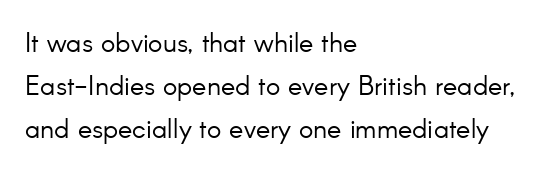
Q: Is the text bold? A: No.
Q: Is the text italic (slanted)? A: No, it is upright.
Q: Is the text underlined? A: No.
Q: How is the paragraph aligned? A: Left-aligned.
Q: Is the spacing between letters normal or unusually wide? A: Normal.
Q: Is the spacing between lines tight, normal or loose? A: Normal.
